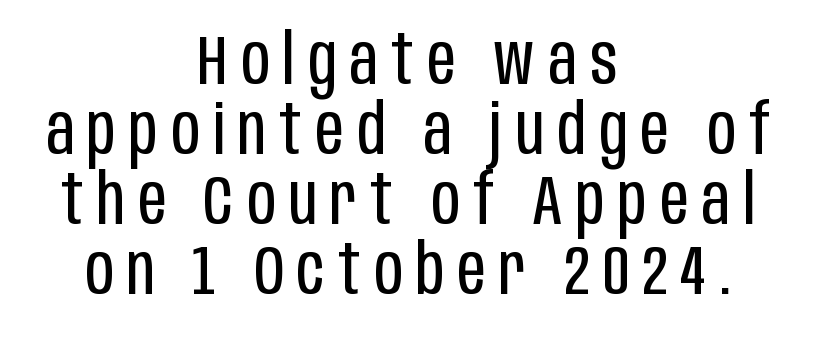
Q: Is the text bold? A: No.
Q: Is the text italic (slanted)? A: No, it is upright.
Q: Is the typeface a serif or a sans-serif typeface? A: Sans-serif.
Q: Is the text underlined? A: No.
Q: How is the paragraph aligned? A: Centered.
Q: Is the spacing between lines tight, normal or loose? A: Tight.
Q: Width (condensed, normal, or wide)? A: Condensed.
Q: Stroke contrast? A: Low.
Q: x-height? A: Large.
Q: Monospaced? A: No.
